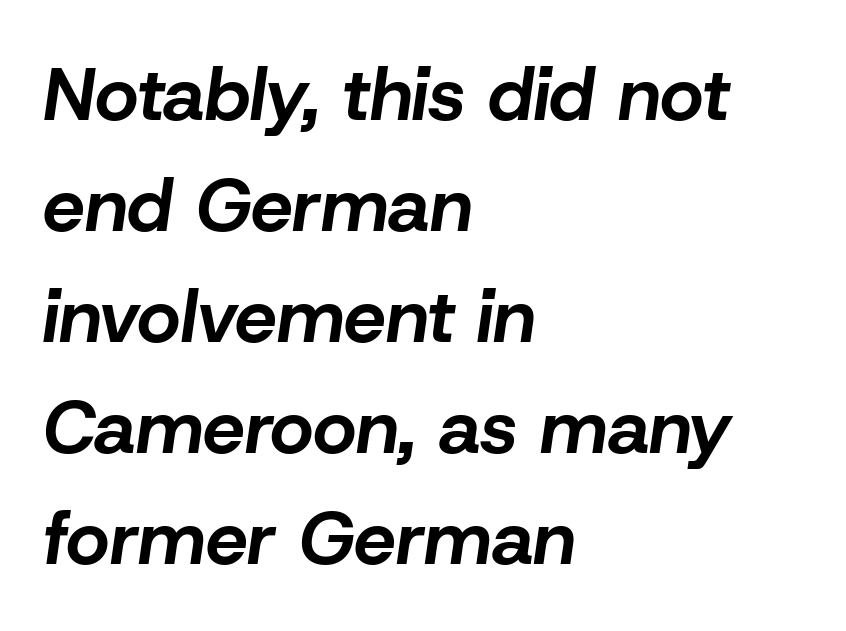
Quick note: interline space is typical. Heavy-handed strokes throughout: this text is bold. The glyphs look as if they've been sheared to an angle. The setting favours the left margin, as ordinary paragraphs usually do. Do the characters align in a grid? No, the font is proportional. The passage shown has conventional tracking throughout.
